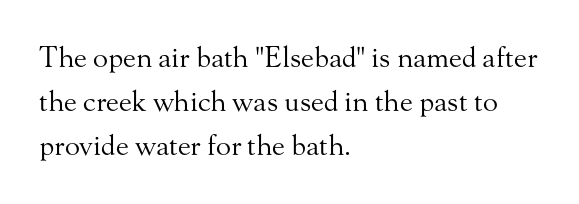
The image shows 28 px regular-weight serif type, upright; set left-aligned, normal line spacing (1.58x), normal letter spacing, not underlined; medium stroke contrast and a small x-height.
